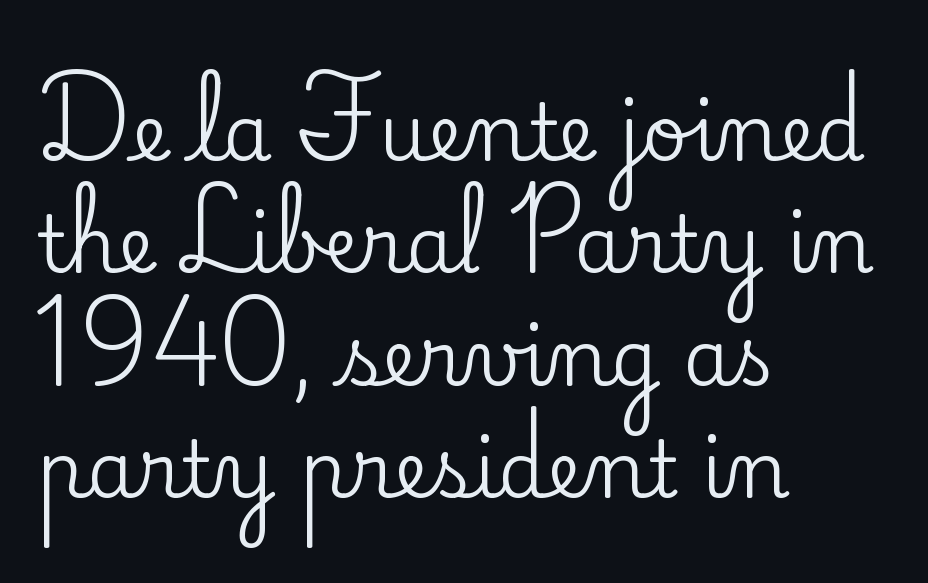
The image shows 78 px serif type, upright; set left-aligned, normal line spacing (1.44x), normal letter spacing, not underlined; low stroke contrast and a small x-height.
